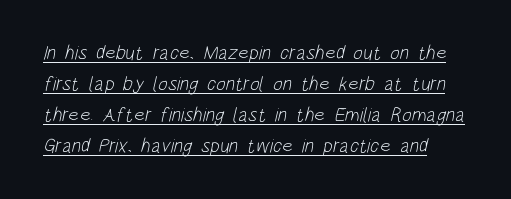
The string is rendered with underlining switched on. Vertical spacing — default. Words appear dense and cohesive because spacing is normal. This reads as an unemphasized weight, regular at the heaviest.
